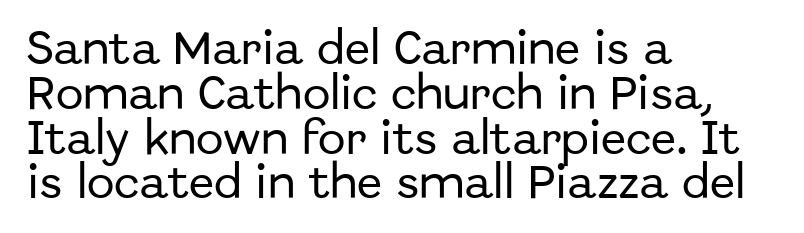
Q: Is the text italic (slanted)? A: No, it is upright.
Q: Is the typeface a serif or a sans-serif typeface? A: Sans-serif.
Q: Is the text underlined? A: No.
Q: How is the paragraph aligned? A: Left-aligned.
Q: Is the spacing between letters normal or unusually wide? A: Normal.
Q: Width (condensed, normal, or wide)? A: Normal.
Q: Stroke contrast? A: Low.
Q: x-height? A: Medium.
Q: Monospaced? A: No.
